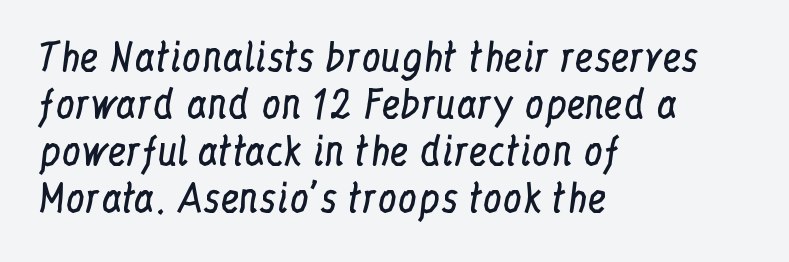
Underline: absent. Reading down the block, your eye returns to a fixed left position each line. A typesetter would call this proportional, since set widths differ per character. Stroke mass is kept to a normal reading level or below. You can tell from the footed stems that serif type was used.
